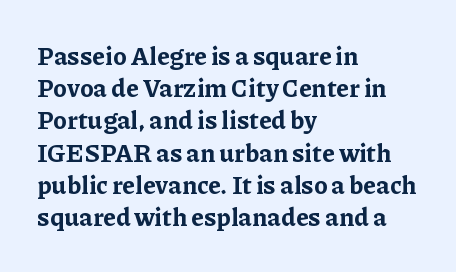
The image shows 25 px bold type, upright; set left-aligned, normal line spacing (1.29x), normal letter spacing, not underlined.
